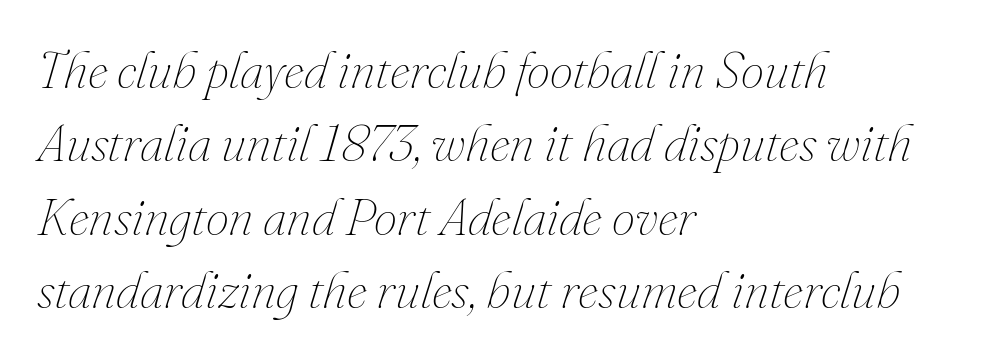
Q: Is the text bold? A: No.
Q: Is the text italic (slanted)? A: Yes, it leans right by about 16 degrees.
Q: Is the text underlined? A: No.
Q: How is the paragraph aligned? A: Left-aligned.
Q: Is the spacing between letters normal or unusually wide? A: Normal.
Q: Is the spacing between lines tight, normal or loose? A: Normal.
Q: Width (condensed, normal, or wide)? A: Normal.
Q: Stroke contrast? A: Medium.
Q: x-height? A: Small.
Q: Monospaced? A: No.
